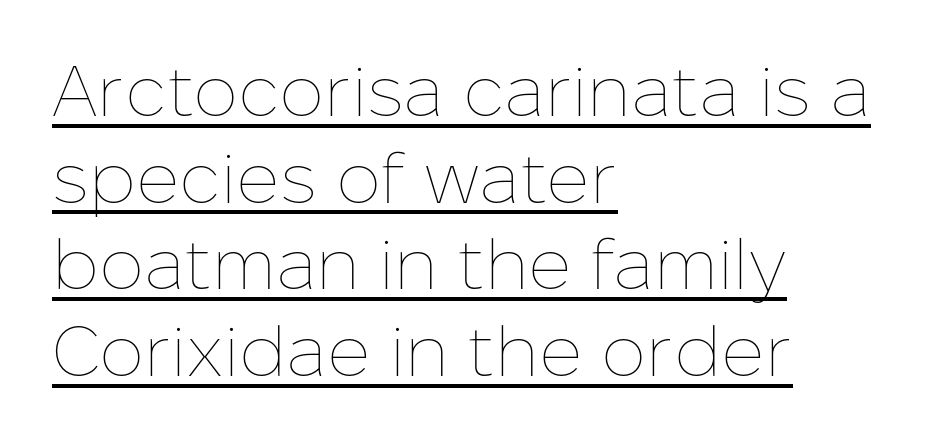
The image shows 71 px thin type, upright; set left-aligned, line spacing 1.22x, normal letter spacing, underlined; low stroke contrast and a medium x-height.
